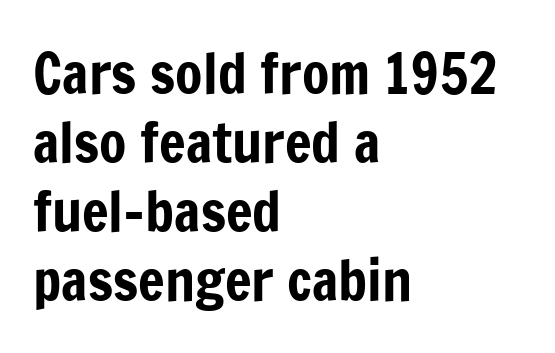
Underlining? Definitely not there. Every character sits straight up, as roman type does. Proportional: the letters do not fall into vertical columns. Each letter's strokes conclude bluntly, with no projecting serifs. Look at the tracking — it's just the regular setting, nothing added.
